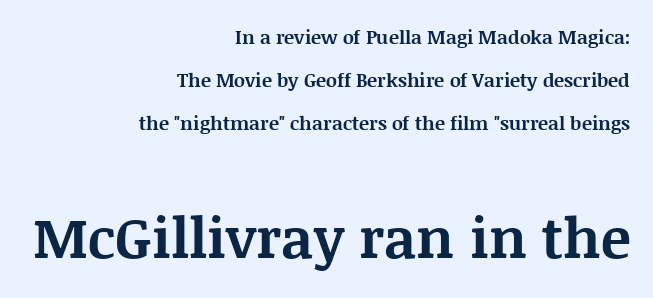
Heavy, bold letterforms. Nobody drew a line under any word here. Students, note that the glyphs here touch the page at normal intervals. You get the small type first, then a jump to larger type. Whoever set this chose breathing room over compactness in the vertical rhythm. The face used here is proportionally spaced, like ordinary book or web type.
